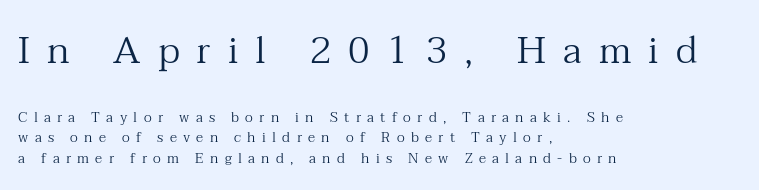
Q: Is the text bold? A: No.
Q: Is the text italic (slanted)? A: No, it is upright.
Q: Is the typeface a serif or a sans-serif typeface? A: Serif.
Q: Is the text underlined? A: No.
Q: How is the paragraph aligned? A: Left-aligned.
Q: Is the spacing between letters normal or unusually wide? A: Unusually wide.
Q: Is the spacing between lines tight, normal or loose? A: Normal.
Q: Which block of text is set in a larger size, the first (top) or the second (bottom)? A: The first (top) one.
Q: Width (condensed, normal, or wide)? A: Normal.
Q: Stroke contrast? A: Medium.
Q: x-height? A: Medium.
Q: Monospaced? A: No.
